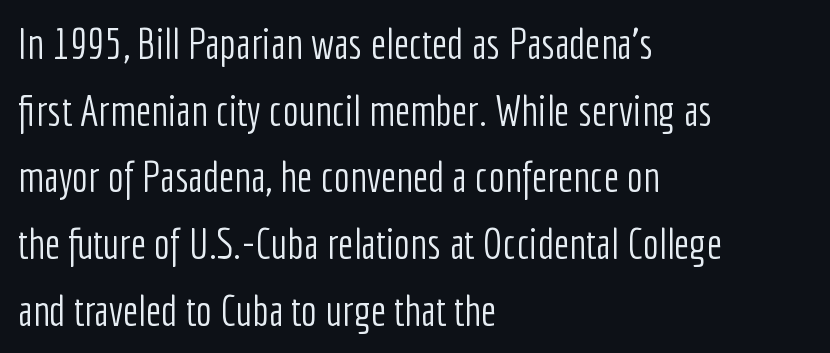
Q: Is the text bold? A: No.
Q: Is the text italic (slanted)? A: No, it is upright.
Q: Is the typeface a serif or a sans-serif typeface? A: Sans-serif.
Q: Is the text underlined? A: No.
Q: How is the paragraph aligned? A: Left-aligned.
Q: Is the spacing between letters normal or unusually wide? A: Normal.
Q: Is the spacing between lines tight, normal or loose? A: Normal.
Q: Width (condensed, normal, or wide)? A: Condensed.
Q: Stroke contrast? A: Low.
Q: x-height? A: Medium.
Q: Monospaced? A: No.
